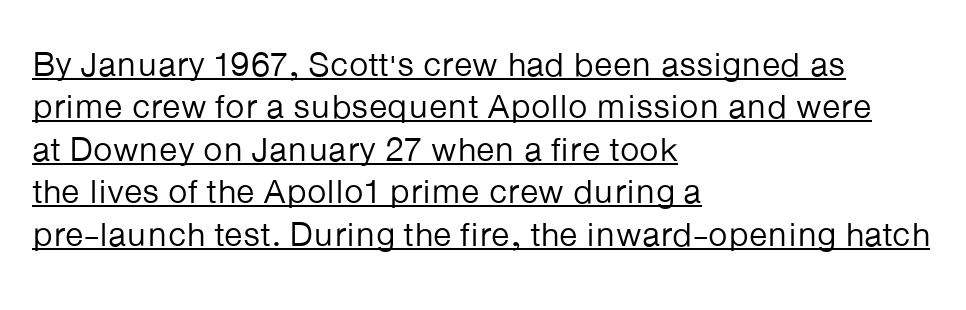
Heft: none added — not bold. A typesetter would call this zero additional tracking. If you drew a line through each stem, it would be perfectly vertical. Note the varied advance widths — an 'i' is clearly narrower than an 'm'.
